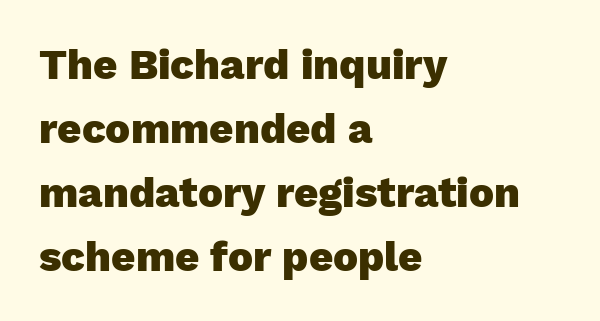
Q: Is the text bold? A: Yes.
Q: Is the text italic (slanted)? A: No, it is upright.
Q: Is the typeface a serif or a sans-serif typeface? A: Sans-serif.
Q: Is the text underlined? A: No.
Q: How is the paragraph aligned? A: Left-aligned.
Q: Is the spacing between letters normal or unusually wide? A: Normal.
Q: Is the spacing between lines tight, normal or loose? A: Normal.
Q: Width (condensed, normal, or wide)? A: Normal.
Q: Stroke contrast? A: Low.
Q: x-height? A: Medium.
Q: Monospaced? A: No.
